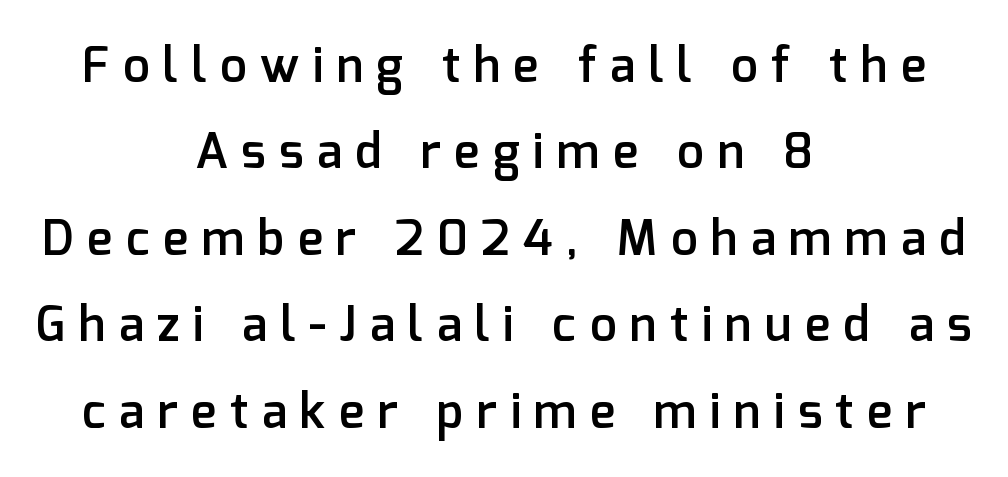
Glance below the letters and you will spot only blank space. The tracking jumps out immediately: characters are airy and widely separated. The designer went with a sans here, leaving each stem footless. The face used here is a semibold: visibly heavier than regular, lighter than bold. Is this a fixed-width face? No — the glyphs have proportional, varying widths. Horizontal alignment here is central, giving a formal, balanced look.
